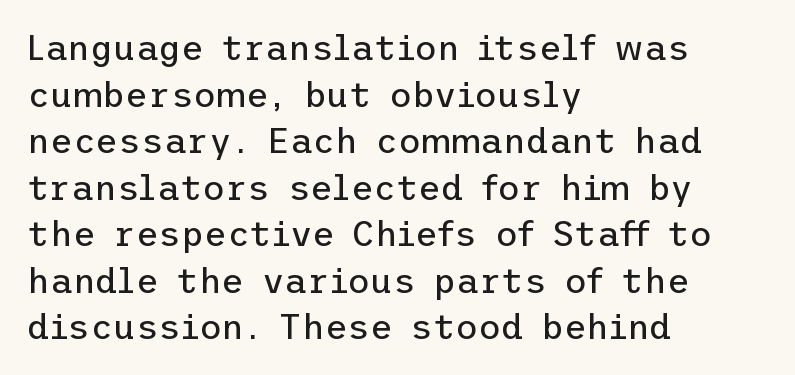
Q: Is the text bold? A: No.
Q: Is the text italic (slanted)? A: No, it is upright.
Q: Is the typeface a serif or a sans-serif typeface? A: Sans-serif.
Q: Is the text underlined? A: No.
Q: How is the paragraph aligned? A: Left-aligned.
Q: Is the spacing between letters normal or unusually wide? A: Normal.
Q: Is the spacing between lines tight, normal or loose? A: Normal.
Q: Width (condensed, normal, or wide)? A: Normal.
Q: Stroke contrast? A: Low.
Q: x-height? A: Medium.
